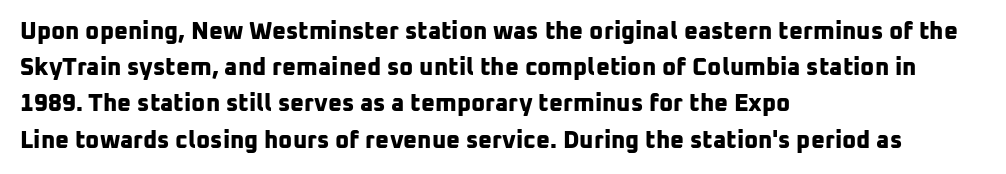
The image shows 24 px bold type; set left-aligned, normal line spacing (1.51x), normal letter spacing, not underlined.
